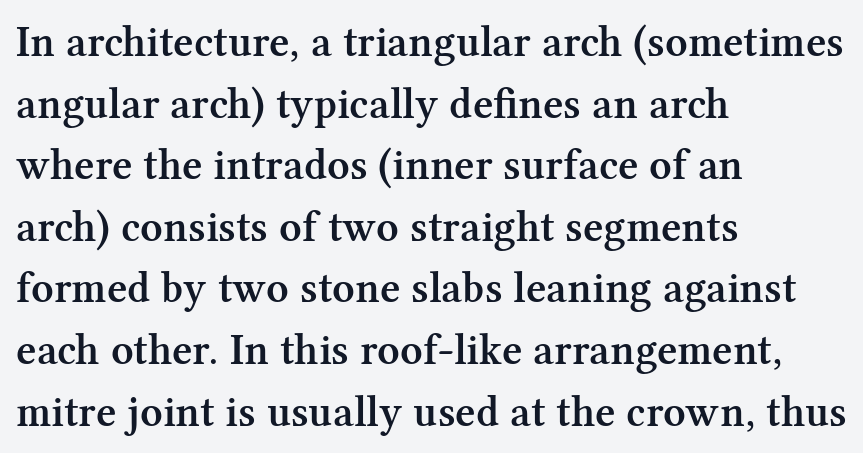
The image shows 44 px semibold serif type, upright; set left-aligned, normal line spacing (1.4x), normal letter spacing, not underlined; medium stroke contrast and a medium x-height.
